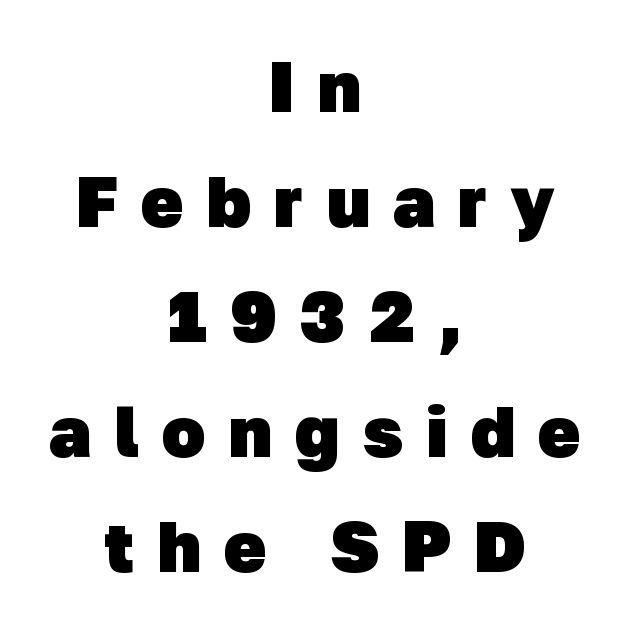
One-word summary of the alignment: center. Vertical spacing — default. The letters are spread apart with noticeably loose tracking. The glyphs have the mass of a bold cut. Just letters on the line, the space beneath them empty.
